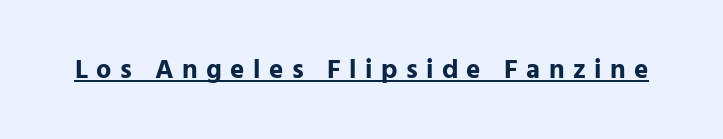
Q: Is the text bold? A: Yes.
Q: Is the text italic (slanted)? A: No, it is upright.
Q: Is the text underlined? A: Yes.
Q: Is the spacing between letters normal or unusually wide? A: Unusually wide.
